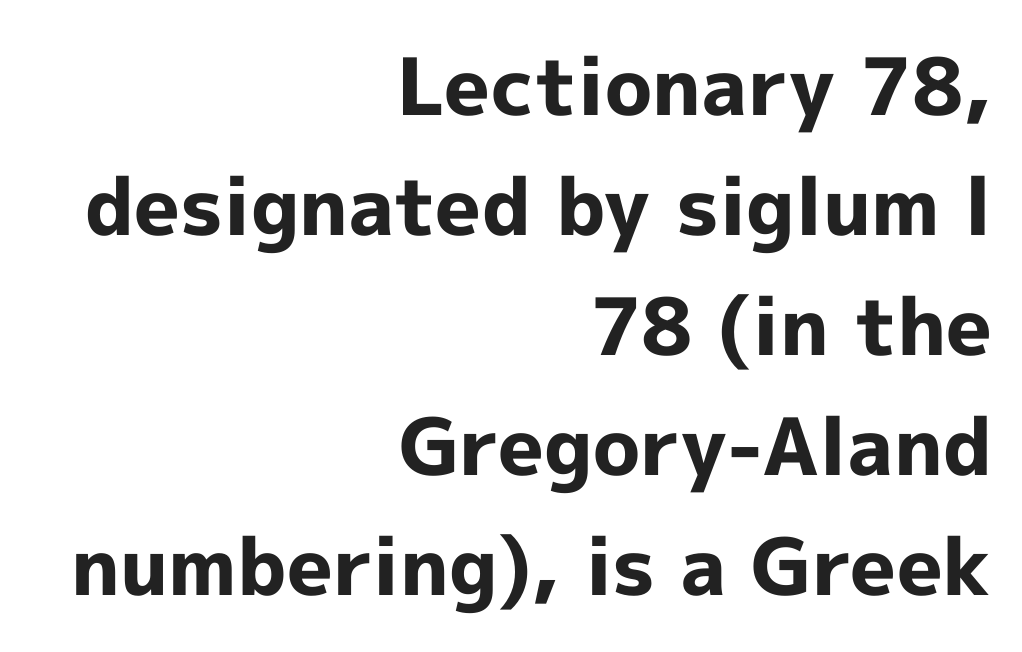
The image shows 79 px bold sans-serif type, upright; set right-aligned, normal line spacing (1.52x), normal letter spacing, not underlined; a medium x-height.
